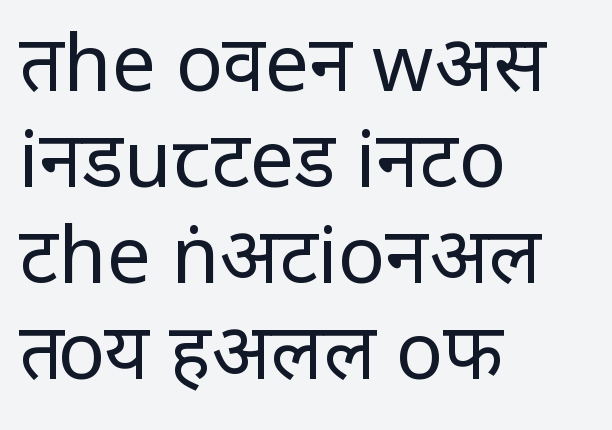
{"serif": "no", "italic": "no", "bold": "no", "weight": "regular", "width": "normal", "stroke_contrast": "low", "x_height": "large", "monospaced": "no", "underline": "no", "align": "left", "line_spacing_ratio": 1.23, "letter_spacing": "normal", "letter_spacing_em": 0.0, "glyph_px": 78}
